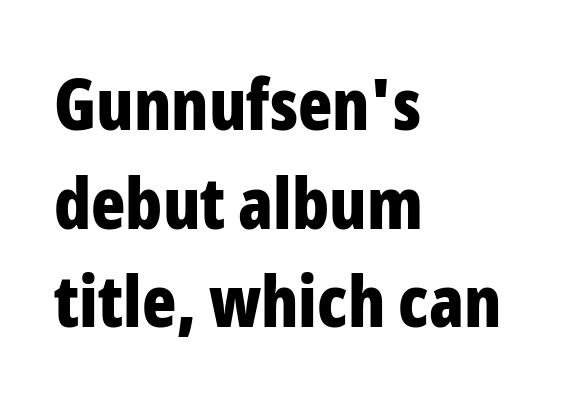
Q: Is the text bold? A: Yes.
Q: Is the text italic (slanted)? A: No, it is upright.
Q: Is the typeface a serif or a sans-serif typeface? A: Sans-serif.
Q: Is the text underlined? A: No.
Q: How is the paragraph aligned? A: Left-aligned.
Q: Is the spacing between letters normal or unusually wide? A: Normal.
Q: Is the spacing between lines tight, normal or loose? A: Normal.
Q: Width (condensed, normal, or wide)? A: Condensed.
Q: Stroke contrast? A: Low.
Q: x-height? A: Medium.
Q: Monospaced? A: No.
